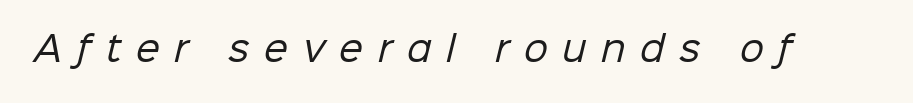
{"serif": "no", "bold": "no", "weight": "regular", "width": "normal", "stroke_contrast": "low", "x_height": "medium", "monospaced": "no", "underline": "no", "letter_spacing": "wide", "letter_spacing_em": 0.43, "glyph_px": 34}
